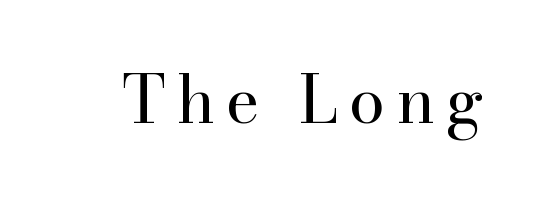
Every stem runs plumb, perpendicular to the baseline. Stems and bowls with no extra thickness — not bold. Each row of text sits above clean, open space. Do the characters align in a grid? No, the font is proportional. To sum up the face: it has serifs.
